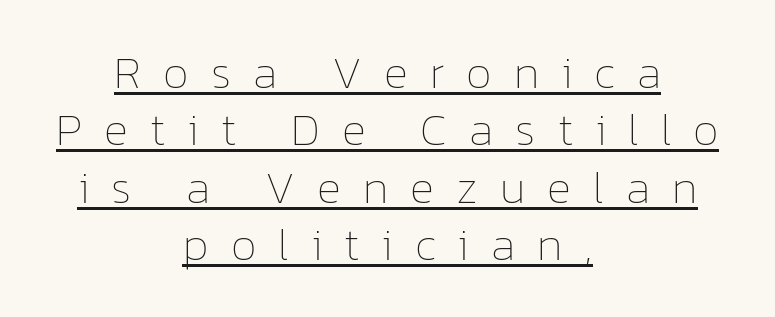
The image shows 46 px thin type, upright; set centered, normal line spacing (1.25x), unusually wide letter spacing (+0.48 em), underlined; low stroke contrast and a medium x-height.
